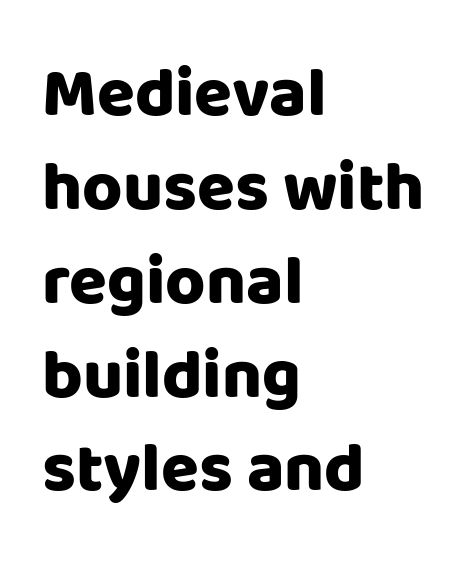
Tall strokes in this sample are plumb rather than angled. Proportional: the letters do not fall into vertical columns. Typographically, this falls in the sans-serif category. Every row of glyphs begins at an identical x-position on the left. In terms of weight, the rendering is a true, heavy bold. The string is rendered with underlining switched off.
